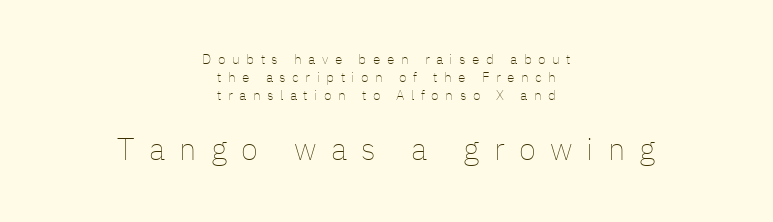
Varying glyph widths throughout — classic text-font behaviour. The space between consecutive lines is moderate. Compare the two chunks: the lower has the greater cap height. Does extra space separate the letters? Yes, quite a lot of it. Notice how the stems are strictly vertical — no italics here.
